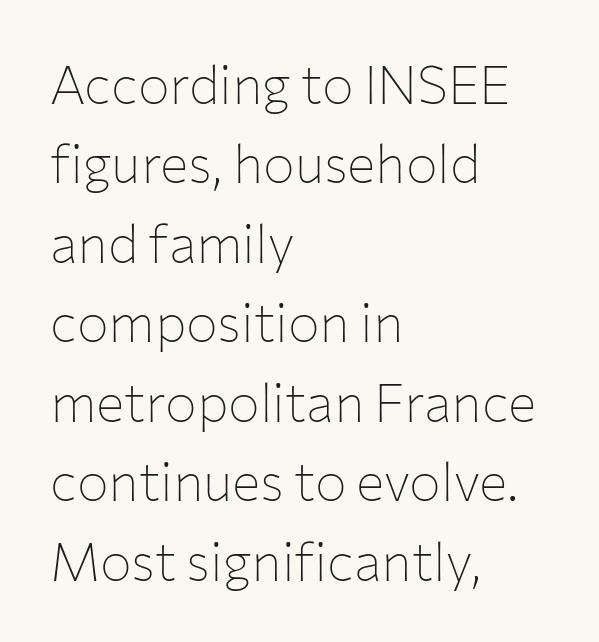
{"serif": "no", "italic": "no", "bold": "no", "weight": "thin", "width": "normal", "stroke_contrast": "low", "x_height": "medium", "monospaced": "no", "underline": "no", "align": "left", "line_spacing": "normal", "line_spacing_ratio": 1.5, "letter_spacing": "normal", "letter_spacing_em": 0.0, "glyph_px": 53}
